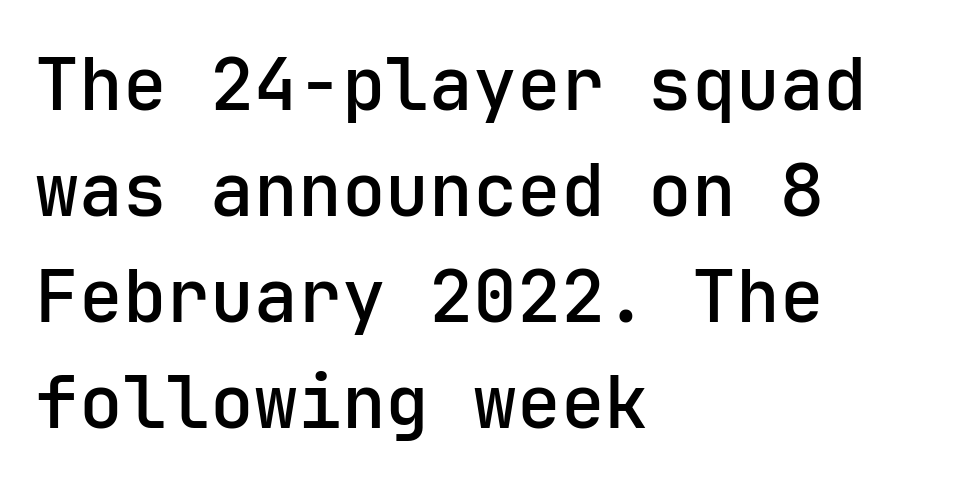
{"serif": "no", "italic": "no", "bold": "semi", "weight": "semibold", "width": "normal", "stroke_contrast": "low", "x_height": "medium", "underline": "no", "align": "left", "line_spacing": "normal", "line_spacing_ratio": 1.45, "letter_spacing": "normal", "letter_spacing_em": 0.0, "glyph_px": 73}
